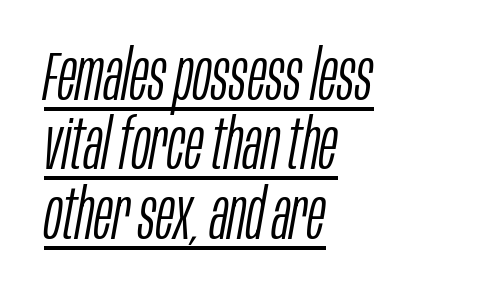
The image shows 70 px light, condensed type, italic (leaning right); set left-aligned, tight line spacing (0.99x), normal letter spacing, underlined; low stroke contrast and a large x-height.
